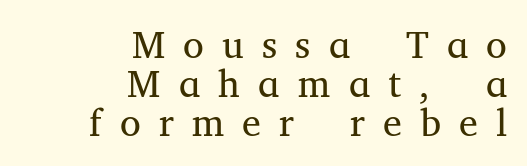
The image shows 38 px regular-weight serif type, upright; set right-aligned, tight line spacing (1.03x), unusually wide letter spacing (+0.48 em), not underlined; medium stroke contrast and a medium x-height.
